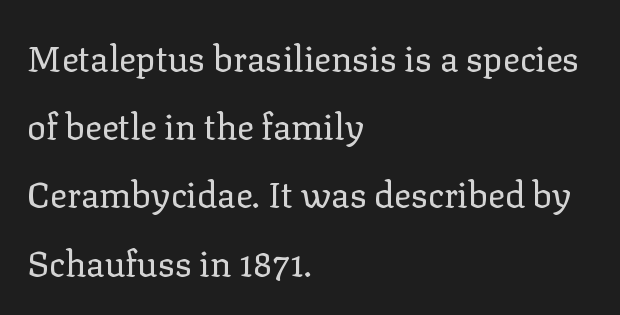
Q: Is the text bold? A: No.
Q: Is the text italic (slanted)? A: No, it is upright.
Q: Is the typeface a serif or a sans-serif typeface? A: Serif.
Q: Is the text underlined? A: No.
Q: How is the paragraph aligned? A: Left-aligned.
Q: Is the spacing between letters normal or unusually wide? A: Normal.
Q: Is the spacing between lines tight, normal or loose? A: Loose.
Q: Width (condensed, normal, or wide)? A: Normal.
Q: Stroke contrast? A: Low.
Q: x-height? A: Medium.
Q: Monospaced? A: No.
